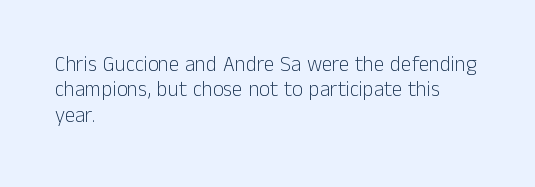
{"italic": "no", "bold": "no", "underline": "no", "align": "left", "line_spacing_ratio": 1.21, "letter_spacing": "normal", "letter_spacing_em": 0.0, "glyph_px": 21}
